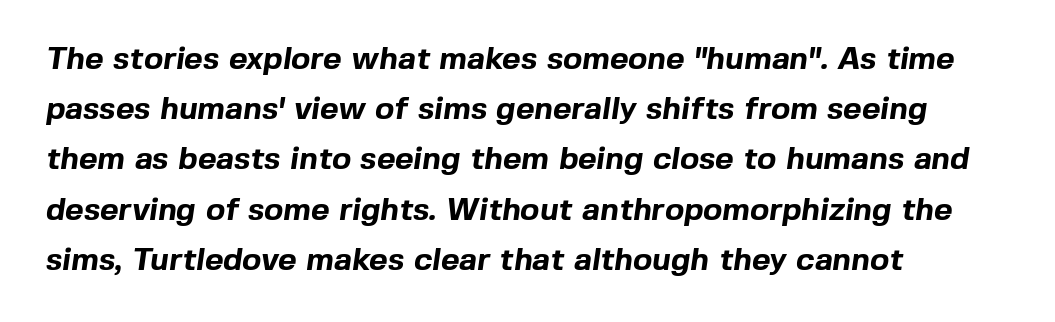
Q: Is the text bold? A: Yes.
Q: Is the typeface a serif or a sans-serif typeface? A: Sans-serif.
Q: Is the text underlined? A: No.
Q: How is the paragraph aligned? A: Left-aligned.
Q: Is the spacing between letters normal or unusually wide? A: Normal.
Q: Is the spacing between lines tight, normal or loose? A: Normal.
Q: Width (condensed, normal, or wide)? A: Normal.
Q: x-height? A: Medium.
Q: Monospaced? A: No.
